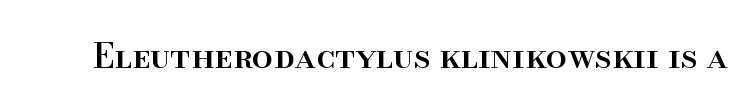
{"serif": "yes", "italic": "no", "width": "normal", "stroke_contrast": "high", "x_height": "small", "monospaced": "no", "underline": "no", "letter_spacing": "normal", "letter_spacing_em": 0.0, "glyph_px": 34}
